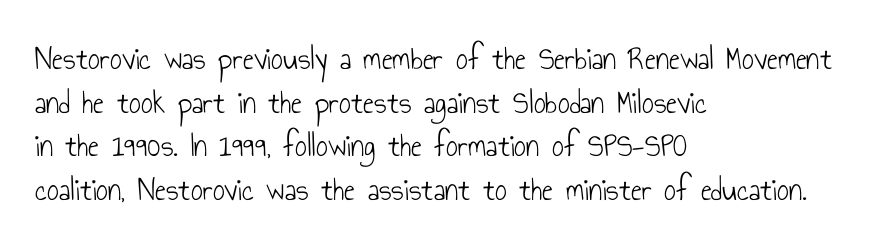
The font's upright variant was chosen for this text. Decoration check: the copy has no underline. The rendering uses a moderate line-height, typical for paragraphs. Character widths vary here, with narrow letters taking less room than wide ones. The rendering keeps characters at their native spacing.
